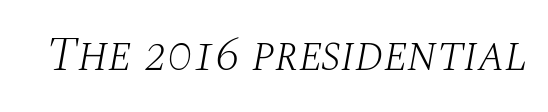
Q: Is the text bold? A: No.
Q: Is the text italic (slanted)? A: Yes, it leans right by about 10 degrees.
Q: Is the typeface a serif or a sans-serif typeface? A: Serif.
Q: Is the text underlined? A: No.
Q: Is the spacing between letters normal or unusually wide? A: Normal.
Q: Width (condensed, normal, or wide)? A: Normal.
Q: Stroke contrast? A: Medium.
Q: x-height? A: Large.
Q: Monospaced? A: No.
